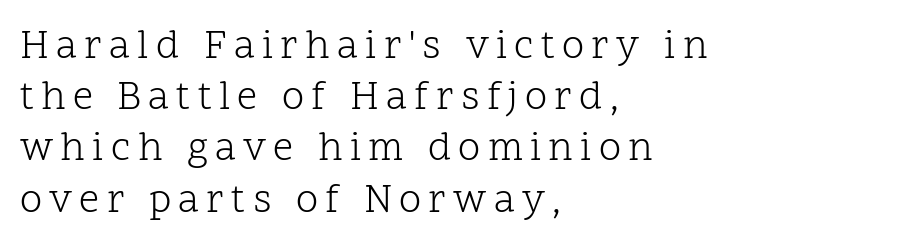
Q: Is the text bold? A: No.
Q: Is the text italic (slanted)? A: No, it is upright.
Q: Is the typeface a serif or a sans-serif typeface? A: Serif.
Q: Is the text underlined? A: No.
Q: How is the paragraph aligned? A: Left-aligned.
Q: Is the spacing between lines tight, normal or loose? A: Normal.
Q: Width (condensed, normal, or wide)? A: Normal.
Q: Stroke contrast? A: Low.
Q: x-height? A: Medium.
Q: Monospaced? A: No.
